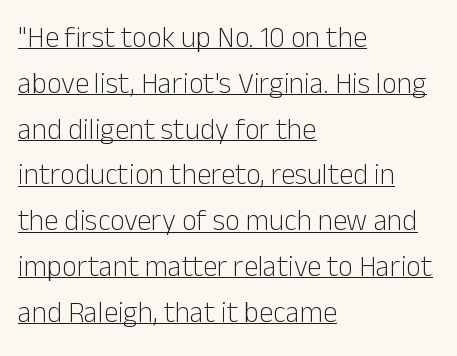
The image shows 29 px light sans-serif type, upright; set left-aligned, normal line spacing (1.58x), normal letter spacing, underlined; low stroke contrast and a medium x-height.
